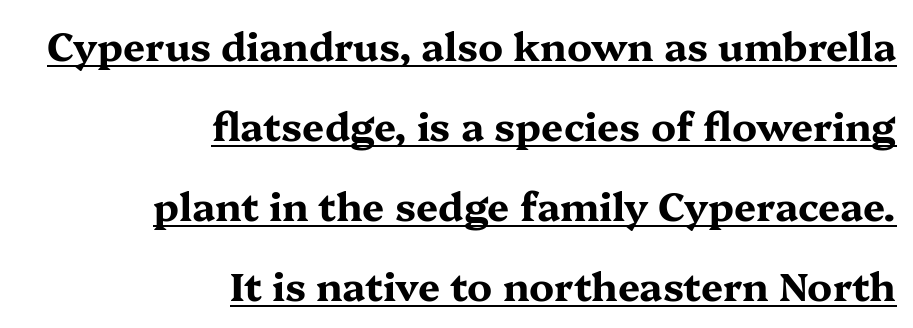
{"serif": "yes", "italic": "no", "bold": "yes", "weight": "bold", "width": "wide", "stroke_contrast": "medium", "x_height": "medium", "monospaced": "no", "underline": "yes", "align": "right", "line_spacing": "loose", "line_spacing_ratio": 2.05, "letter_spacing": "normal", "letter_spacing_em": 0.0, "glyph_px": 39}
